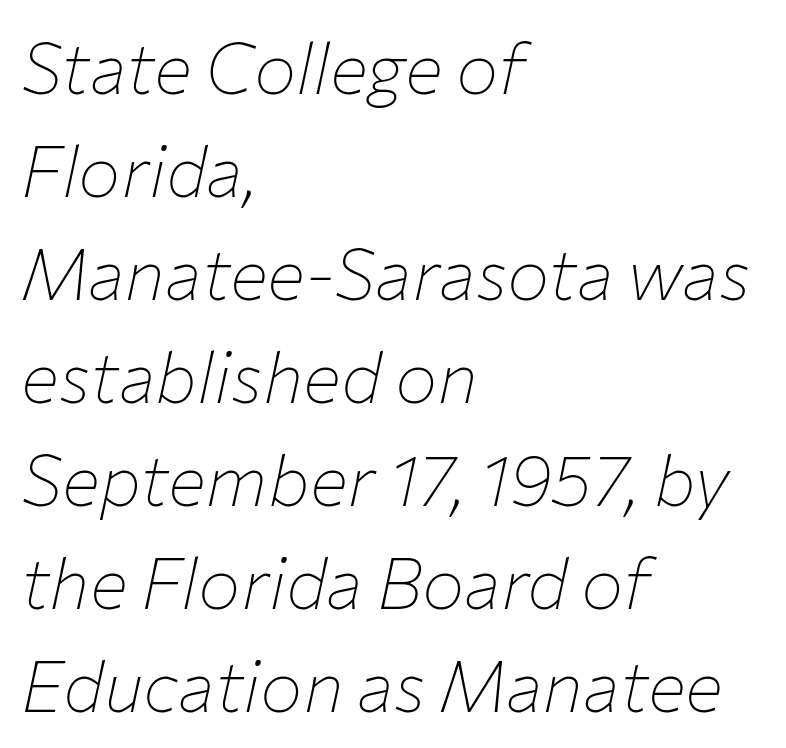
The image shows 71 px thin type, italic (leaning right); set left-aligned, normal line spacing (1.45x), normal letter spacing, not underlined; low stroke contrast and a medium x-height.
